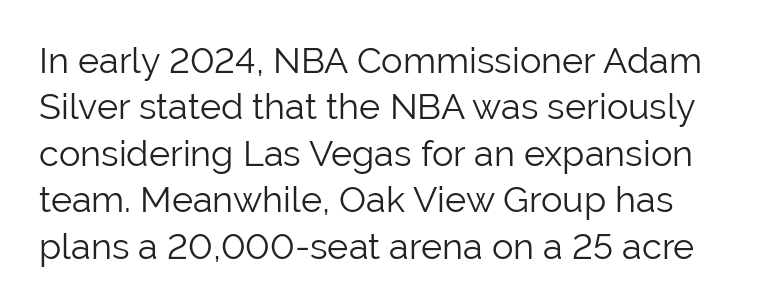
The letters sit at their default tracking, neither squeezed nor spread. Here the designer chose a conventional face with non-uniform glyph widths. Every character sits straight up, as roman type does. In terms of letterform style, serifs are entirely absent. Just letters on the line, the space beneath them empty.
